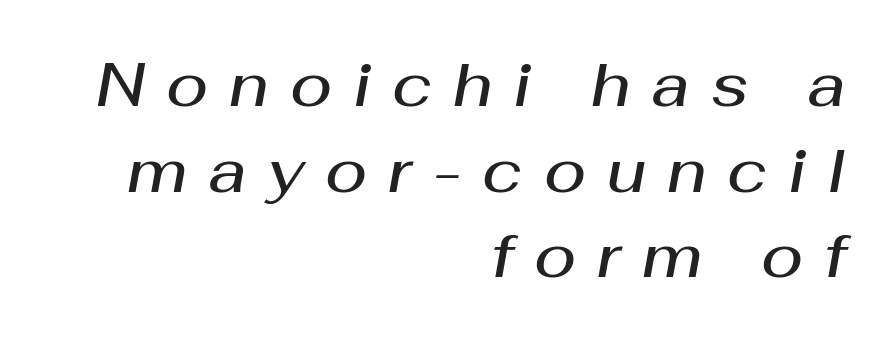
The specimen reads as italic at a glance. Vertically, the passage feels balanced, rows spaced as you'd expect. The passage shown is typed in a proportional face where columns would drift. In CSS terms this would be text-align: right.
